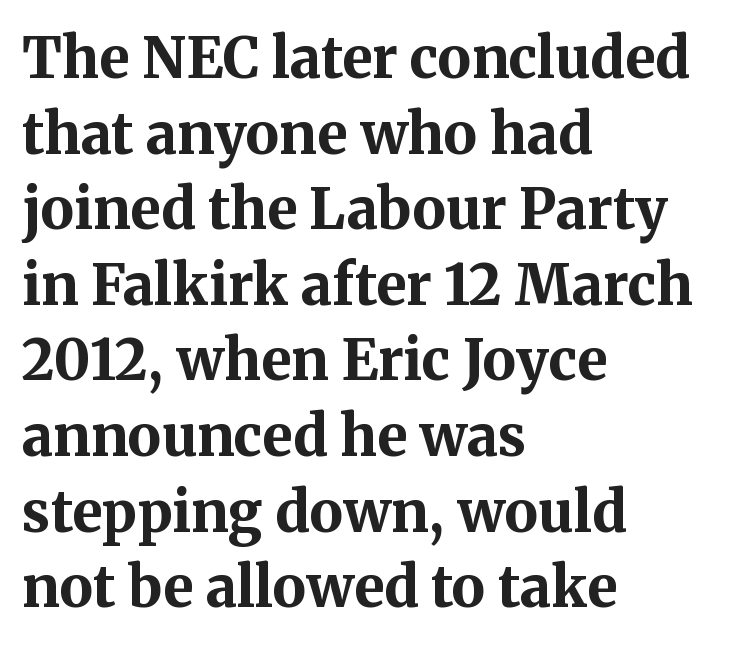
Q: Is the text bold? A: Yes.
Q: Is the text italic (slanted)? A: No, it is upright.
Q: Is the typeface a serif or a sans-serif typeface? A: Serif.
Q: Is the text underlined? A: No.
Q: How is the paragraph aligned? A: Left-aligned.
Q: Is the spacing between letters normal or unusually wide? A: Normal.
Q: Is the spacing between lines tight, normal or loose? A: Normal.
Q: Width (condensed, normal, or wide)? A: Normal.
Q: Stroke contrast? A: Medium.
Q: x-height? A: Medium.
Q: Monospaced? A: No.
